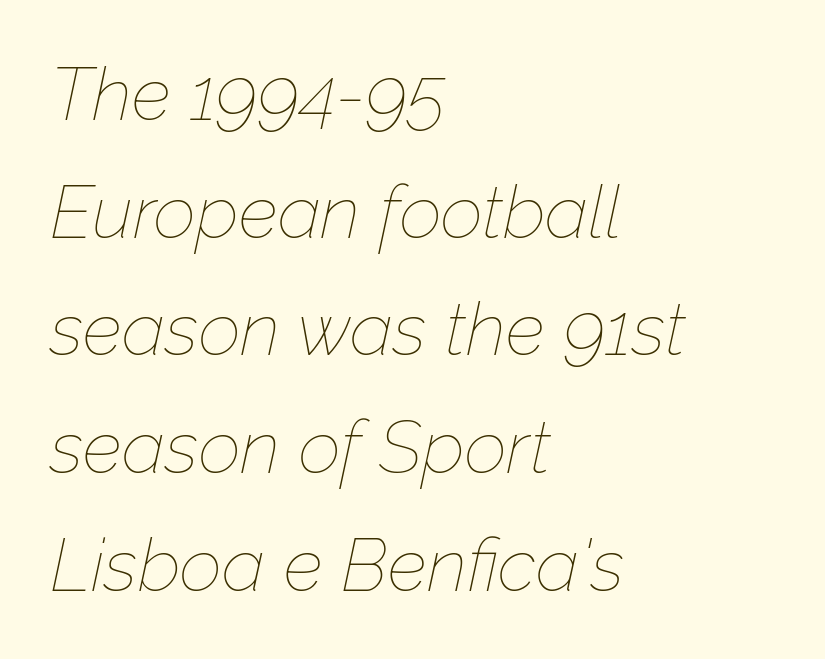
The string is rendered with underlining switched off. Here the designer chose a conventional face with non-uniform glyph widths. Standard letterfit; no display-style spreading of the glyphs. The cut favours lightness, reaching ordinary text weight at its darkest. Typeset ragged right — the left edge is the straight one. Normally led — the rows are evenly, conventionally spaced.
